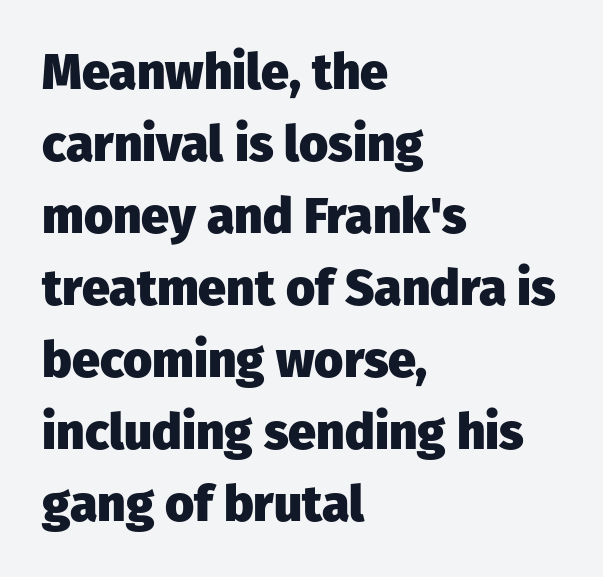
Vertically, the passage feels balanced, rows spaced as you'd expect. The letters advance in unequal steps, a hallmark of proportional type. There is no visible air inserted between adjacent glyphs. Quick note: underline off.
